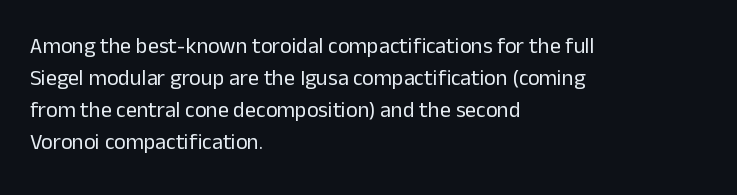
The image shows 22 px text type, upright; set left-aligned, normal line spacing (1.45x), normal letter spacing, not underlined.
